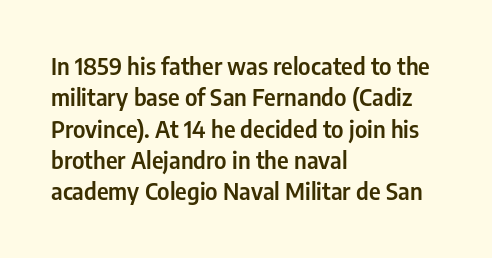
Q: Is the text italic (slanted)? A: No, it is upright.
Q: Is the text underlined? A: No.
Q: How is the paragraph aligned? A: Left-aligned.
Q: Is the spacing between letters normal or unusually wide? A: Normal.
Q: Is the spacing between lines tight, normal or loose? A: Normal.
